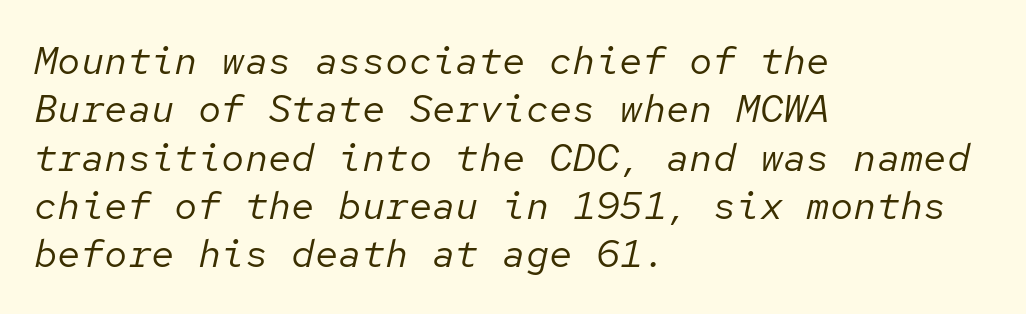
{"italic": "yes", "lean": "right", "slant_degrees": 12, "bold": "no", "weight": "regular", "width": "normal", "stroke_contrast": "low", "x_height": "medium", "monospaced": "yes", "underline": "no", "align": "left", "line_spacing_ratio": 1.24, "letter_spacing": "normal", "letter_spacing_em": 0.0, "glyph_px": 39}
